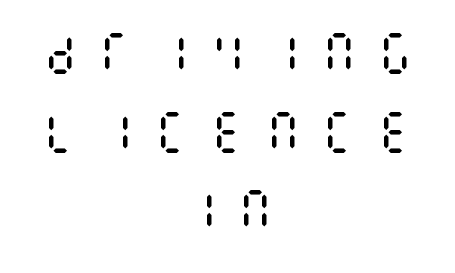
{"italic": "no", "bold": "no", "weight": "regular", "width": "condensed", "stroke_contrast": "medium", "x_height": "large", "underline": "no", "align": "center", "line_spacing_ratio": 1.75, "letter_spacing": "wide", "letter_spacing_em": 0.44, "glyph_px": 45}
